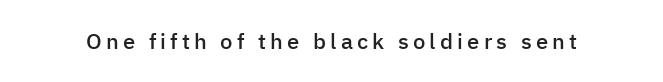
Q: Is the text bold? A: Semi-bold.
Q: Is the text italic (slanted)? A: No, it is upright.
Q: Is the text underlined? A: No.
